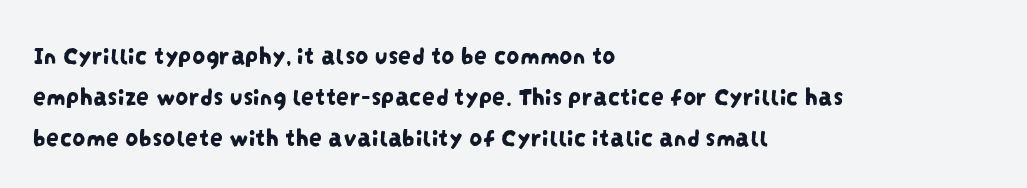
{"underline": "no", "align": "left", "line_spacing": "normal", "line_spacing_ratio": 1.58, "letter_spacing": "normal", "letter_spacing_em": 0.0, "glyph_px": 26}
